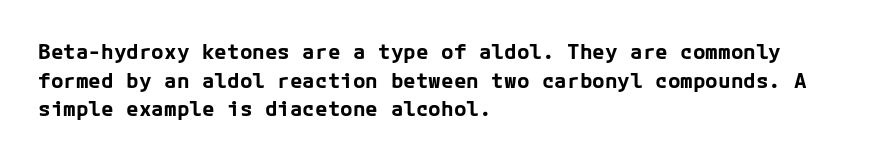
Notice how descenders clear the ascenders below comfortably — that's standard leading. Clear beneath every line of the passage. These lines are set flush left with a ragged right edge. The type sits square on the baseline with zero lean. Each word holds together tightly as a unit, with standard inter-letter gaps.
